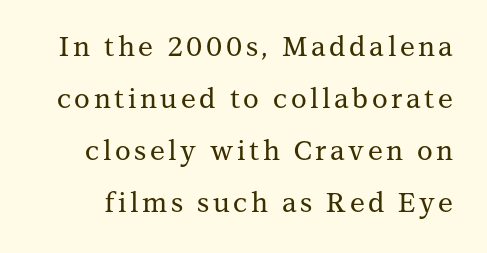
{"italic": "no", "underline": "no", "line_spacing": "loose", "line_spacing_ratio": 1.93, "glyph_px": 27}
